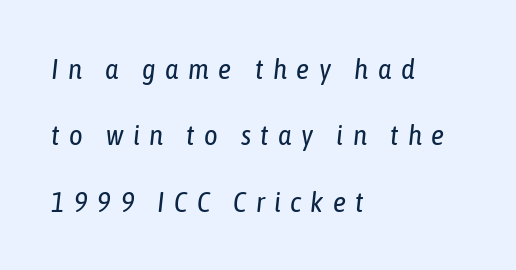
The image shows 29 px regular-weight, condensed type, italic (leaning right); set left-aligned, loose line spacing (2.29x), unusually wide letter spacing (+0.33 em), not underlined; low stroke contrast and a medium x-height.
